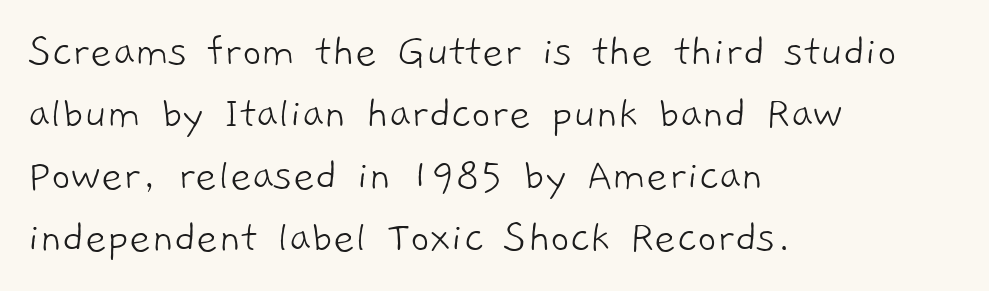
Q: Is the text bold? A: No.
Q: Is the typeface a serif or a sans-serif typeface? A: Sans-serif.
Q: Is the text underlined? A: No.
Q: How is the paragraph aligned? A: Left-aligned.
Q: Is the spacing between letters normal or unusually wide? A: Normal.
Q: Is the spacing between lines tight, normal or loose? A: Normal.
Q: Width (condensed, normal, or wide)? A: Normal.
Q: Stroke contrast? A: Low.
Q: x-height? A: Medium.
Q: Monospaced? A: No.
